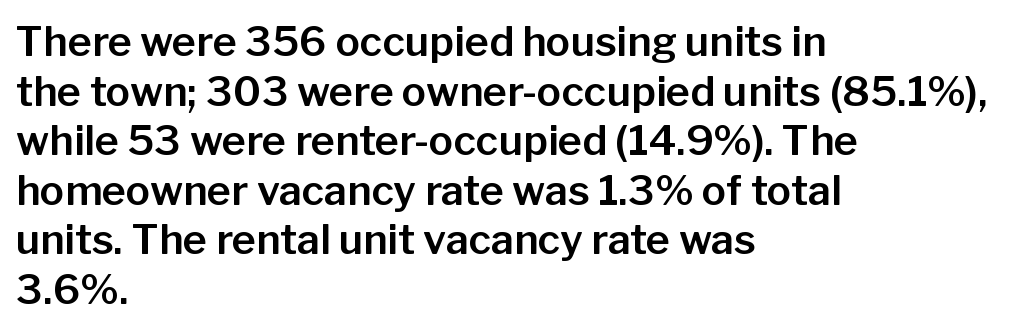
The letters advance in unequal steps, a hallmark of proportional type. Unlike italic type, these characters show no tilt at all. Compared with a centered layout, this one pins lines to the left instead. Classification — sans serif. The tracking reads as untouched default to a designer's eye.
